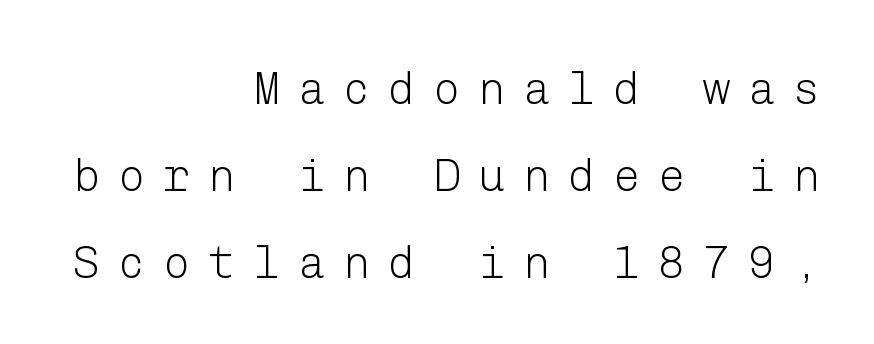
Q: Is the text bold? A: No.
Q: Is the text italic (slanted)? A: No, it is upright.
Q: Is the typeface a serif or a sans-serif typeface? A: Sans-serif.
Q: Is the text underlined? A: No.
Q: How is the paragraph aligned? A: Right-aligned.
Q: Is the spacing between letters normal or unusually wide? A: Unusually wide.
Q: Is the spacing between lines tight, normal or loose? A: Loose.
Q: Width (condensed, normal, or wide)? A: Normal.
Q: Stroke contrast? A: Low.
Q: x-height? A: Medium.
